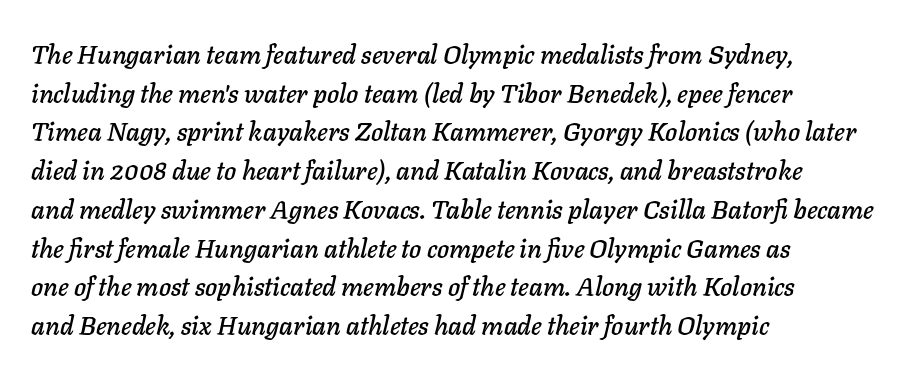
{"italic": "yes", "lean": "right", "slant_degrees": 11, "underline": "no", "align": "left", "line_spacing": "normal", "line_spacing_ratio": 1.49, "letter_spacing": "normal", "letter_spacing_em": 0.0, "glyph_px": 26}
